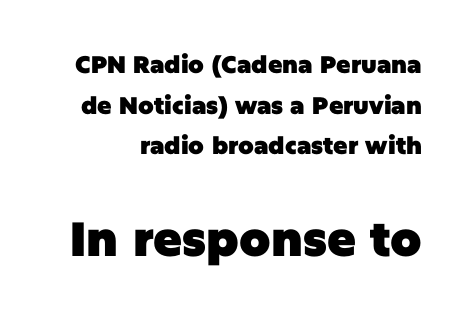
{"serif": "no", "italic": "no", "bold": "yes", "weight": "heavy", "width": "normal", "stroke_contrast": "low", "x_height": "large", "monospaced": "no", "underline": "no", "line_spacing": "normal", "line_spacing_ratio": 1.69, "letter_spacing": "normal", "letter_spacing_em": 0.0, "larger_block": "second", "size_ratio": 2.0, "glyph_px": 48}
